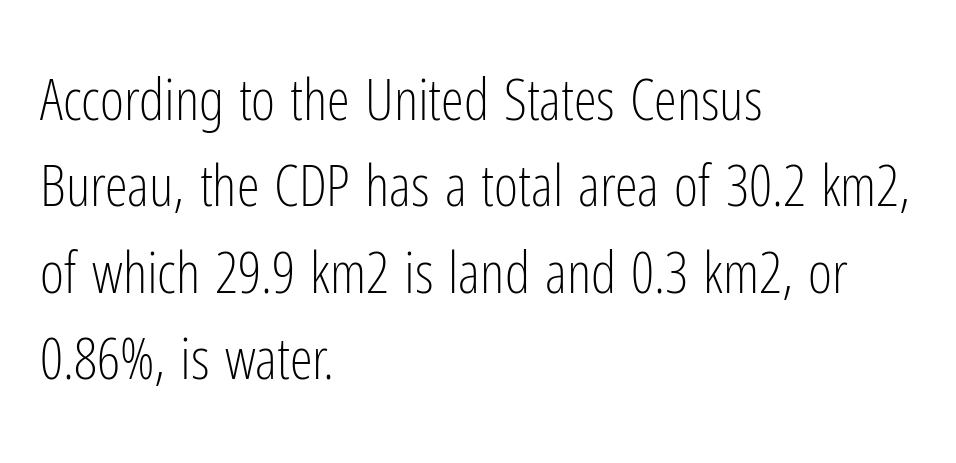
The image shows 58 px light, condensed sans-serif type, upright; set left-aligned, normal line spacing (1.49x), normal letter spacing, not underlined; low stroke contrast and a medium x-height.
